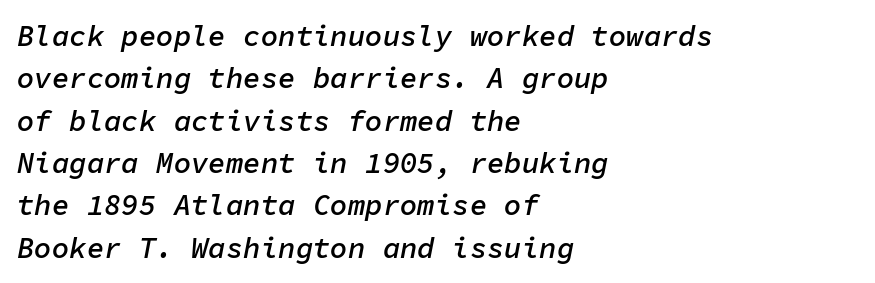
Baseline-to-baseline distance is the conventional proportion of letter height. The baseline area is clear. A typesetter would call this monospace, since all characters share one set width. Short and long lines alike share a common starting point at left. What weight is shown? A semibold, between regular and bold.
